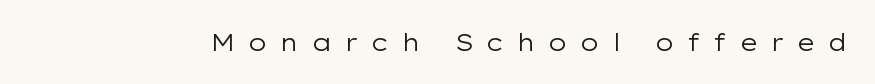
{"italic": "no", "bold": "no", "underline": "no", "letter_spacing": "wide", "letter_spacing_em": 0.5, "glyph_px": 24}
